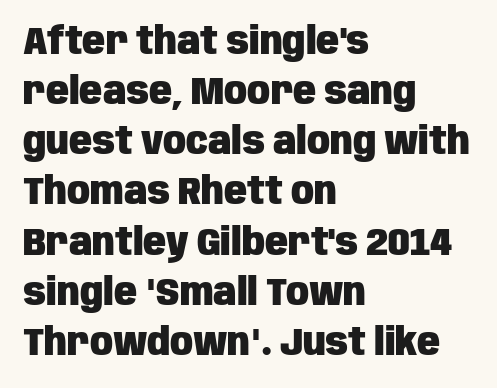
{"serif": "no", "italic": "no", "bold": "yes", "weight": "heavy", "width": "condensed", "stroke_contrast": "low", "x_height": "large", "monospaced": "no", "underline": "no", "align": "left", "line_spacing": "normal", "line_spacing_ratio": 1.32, "letter_spacing": "normal", "letter_spacing_em": 0.0, "glyph_px": 38}
